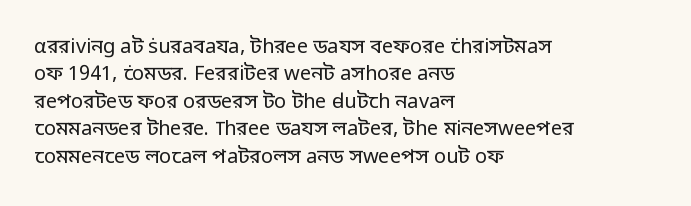
Q: Is the text bold? A: No.
Q: Is the text italic (slanted)? A: No, it is upright.
Q: Is the text underlined? A: No.
Q: How is the paragraph aligned? A: Left-aligned.
Q: Is the spacing between letters normal or unusually wide? A: Normal.
Q: Is the spacing between lines tight, normal or loose? A: Normal.
